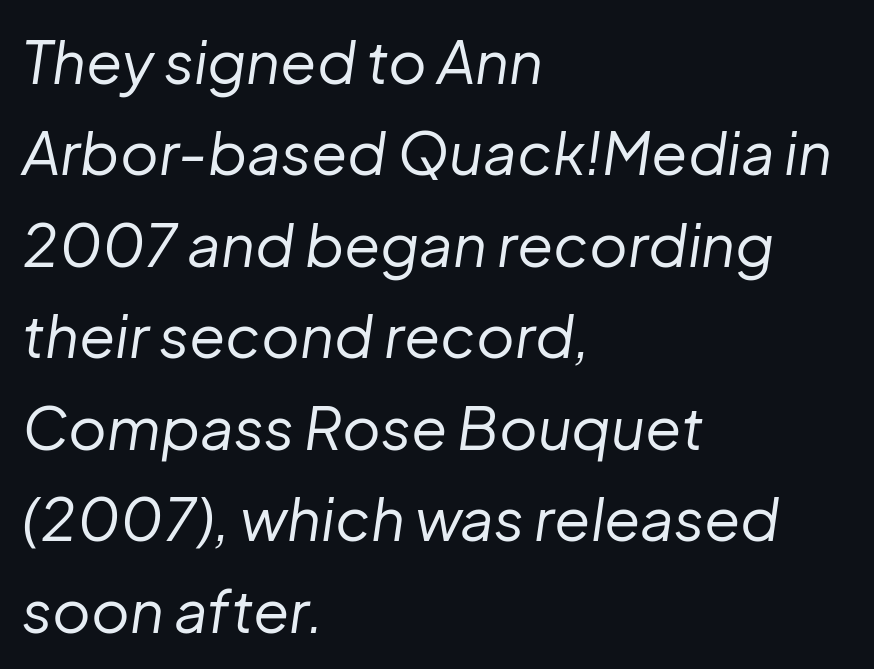
The lettering tilts uniformly, giving the passage an italic look. Vertical stems look standard width or narrower in stroke. The rendering uses natural spacing where letterforms have individual widths. Does the copy run flush right? No — it runs flush left. Regular leading.
